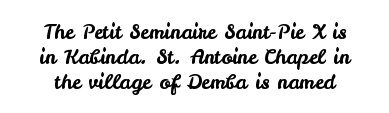
A clean baseline with only descenders dipping below it. There is no visible air inserted between adjacent glyphs.
